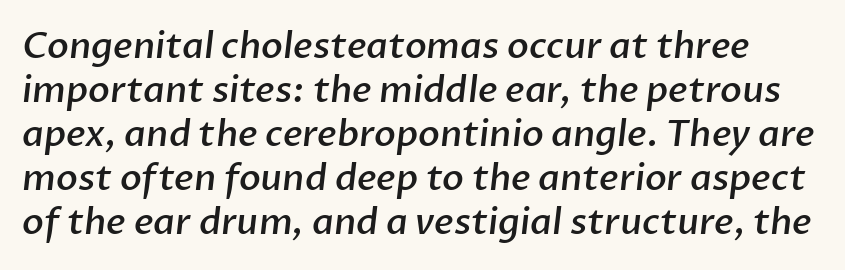
Does the type have serifs? No, each stem ends abruptly. The words here are not underlined. Is this a fixed-width face? No — the glyphs have proportional, varying widths. This is moderately heavy type, rendered in semibold. The horizontal fit of the characters is conventional and even.
